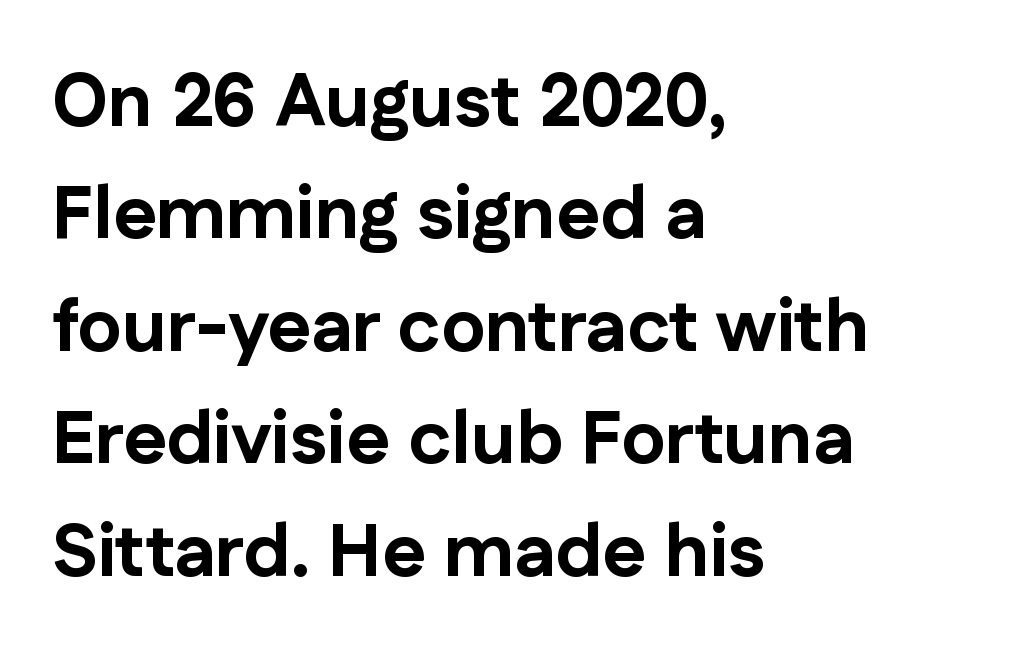
{"serif": "no", "italic": "no", "bold": "yes", "weight": "bold", "width": "normal", "stroke_contrast": "low", "x_height": "medium", "monospaced": "no", "underline": "no", "align": "left", "line_spacing": "normal", "line_spacing_ratio": 1.52, "letter_spacing": "normal", "letter_spacing_em": 0.0, "glyph_px": 74}
